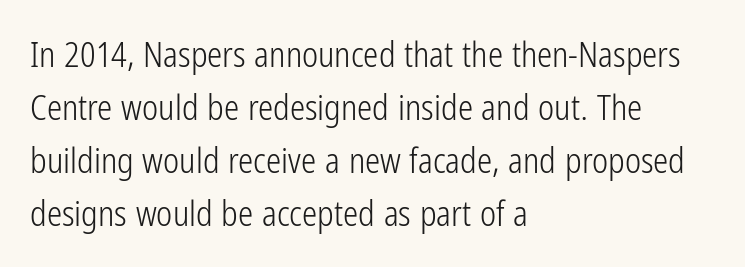
{"serif": "no", "italic": "no", "bold": "no", "weight": "light", "width": "condensed", "stroke_contrast": "low", "x_height": "medium", "monospaced": "no", "underline": "no", "align": "left", "line_spacing": "normal", "line_spacing_ratio": 1.56, "letter_spacing": "normal", "letter_spacing_em": 0.0, "glyph_px": 34}
